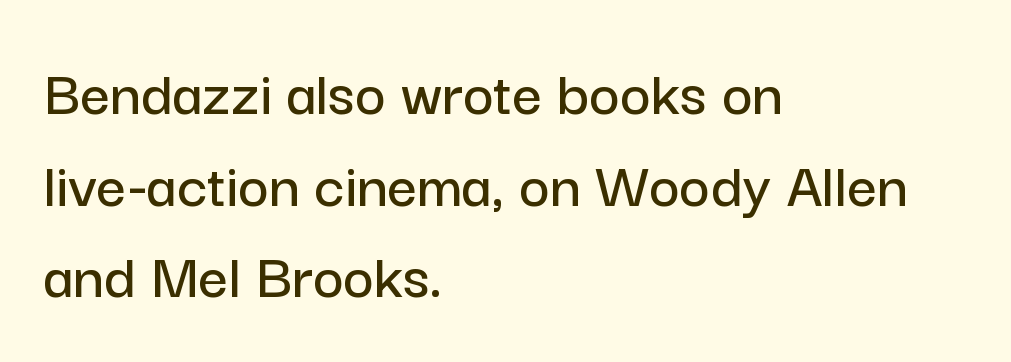
Q: Is the text italic (slanted)? A: No, it is upright.
Q: Is the typeface a serif or a sans-serif typeface? A: Sans-serif.
Q: Is the text underlined? A: No.
Q: How is the paragraph aligned? A: Left-aligned.
Q: Is the spacing between letters normal or unusually wide? A: Normal.
Q: Is the spacing between lines tight, normal or loose? A: Normal.
Q: Width (condensed, normal, or wide)? A: Normal.
Q: Stroke contrast? A: Low.
Q: x-height? A: Medium.
Q: Monospaced? A: No.
